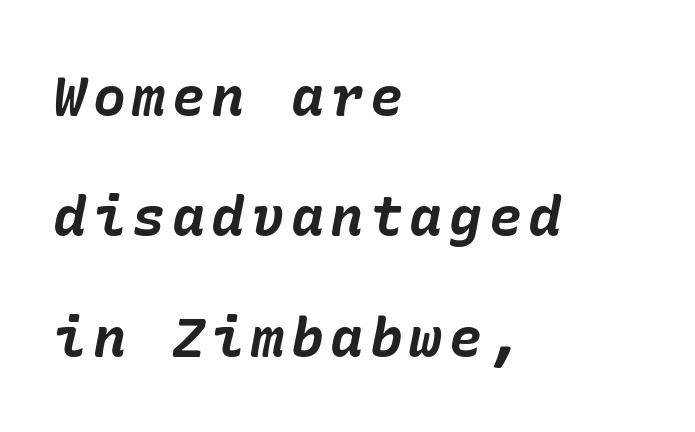
The image shows 55 px bold type, italic (leaning right); set left-aligned, loose line spacing (2.19x), not underlined; low stroke contrast and a medium x-height.
